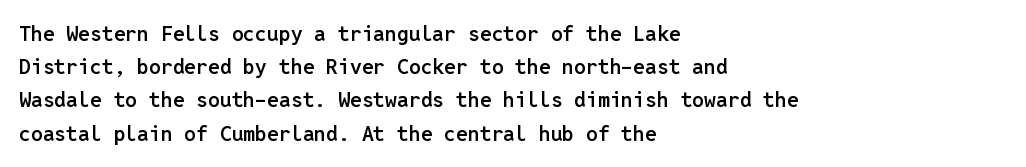
Q: Is the text bold? A: Semi-bold.
Q: Is the text italic (slanted)? A: No, it is upright.
Q: Is the text underlined? A: No.
Q: How is the paragraph aligned? A: Left-aligned.
Q: Is the spacing between letters normal or unusually wide? A: Normal.
Q: Is the spacing between lines tight, normal or loose? A: Normal.
